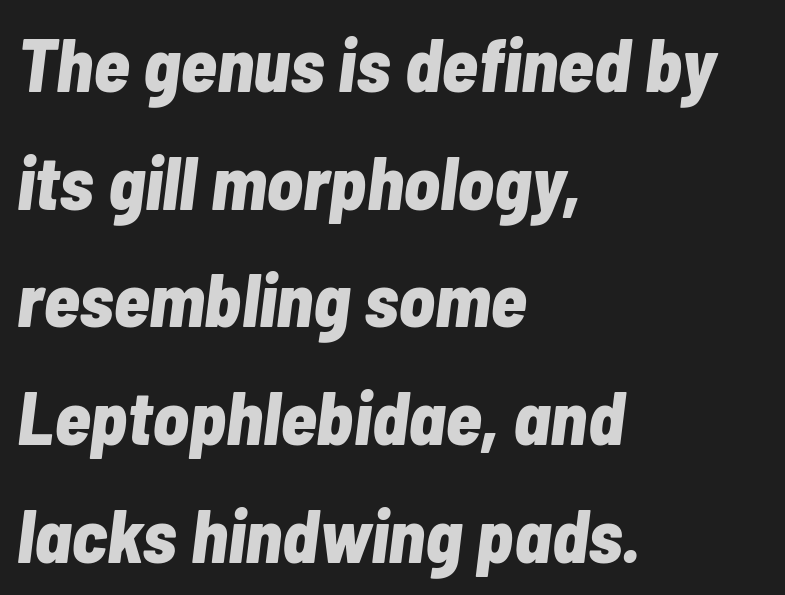
The image shows 75 px bold, condensed type, italic (leaning right); set left-aligned, normal line spacing (1.57x), normal letter spacing, not underlined; low stroke contrast and a medium x-height.
